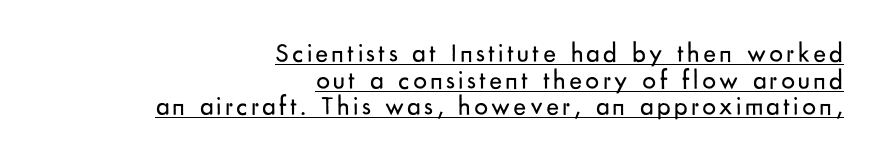
{"italic": "no", "bold": "no", "underline": "yes", "align": "right", "line_spacing": "tight", "line_spacing_ratio": 0.99, "glyph_px": 27}
